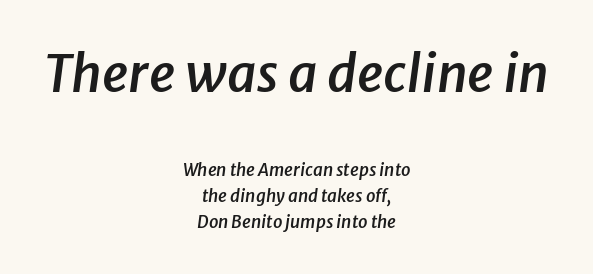
The image shows 51 px semibold type, italic (leaning right); set centered, normal line spacing (1.52x), normal letter spacing, not underlined; the first (top) block is 3.0x larger; low stroke contrast and a medium x-height.
